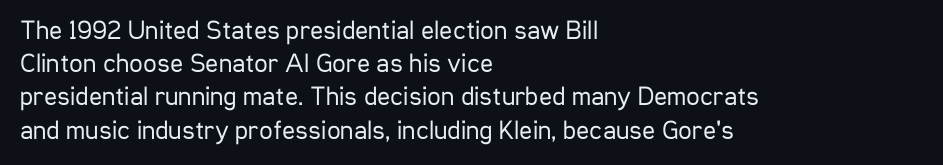
{"italic": "no", "bold": "no", "underline": "no", "align": "left", "line_spacing_ratio": 1.23, "letter_spacing": "normal", "letter_spacing_em": 0.0, "glyph_px": 27}
